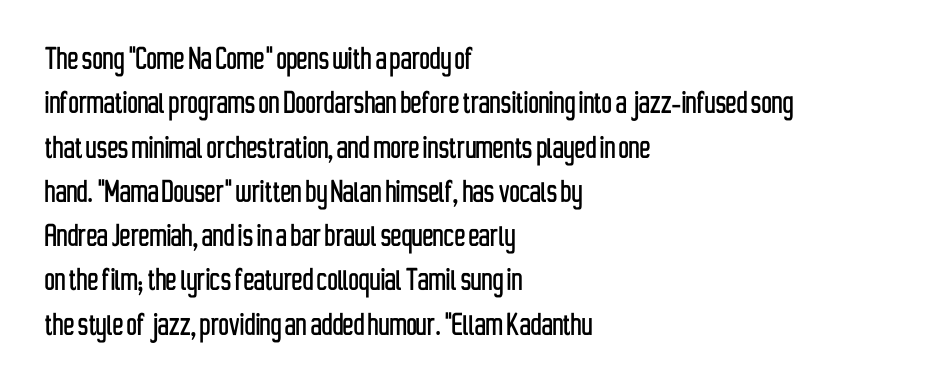
Which margin do the lines hug? The left one — the right edge is uneven. This is sans-serif lettering, the kind often seen on screens and signage. Posture: upright roman. Note the varied advance widths — an 'i' is clearly narrower than an 'm'. Students, note that the glyphs here touch the page at normal intervals.
